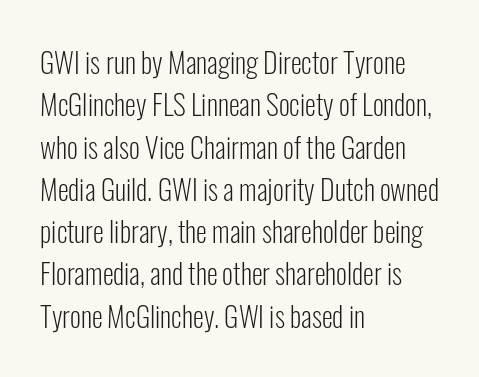
{"serif": "no", "italic": "no", "bold": "no", "weight": "light", "width": "condensed", "stroke_contrast": "low", "x_height": "medium", "monospaced": "no", "underline": "no", "align": "left", "line_spacing": "normal", "line_spacing_ratio": 1.51, "letter_spacing": "normal", "letter_spacing_em": 0.0, "glyph_px": 28}
